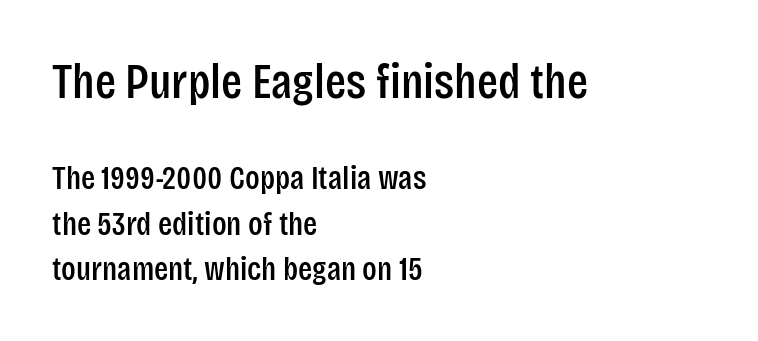
Nope, no serifs anywhere on these letters. This sample is left-justified, so line endings fall wherever the words run out. Nothing unusual about the tracking: characters are spaced as the font intends. No italicization has been applied; the sample stays upright. Decoration check: the copy has no underline.
